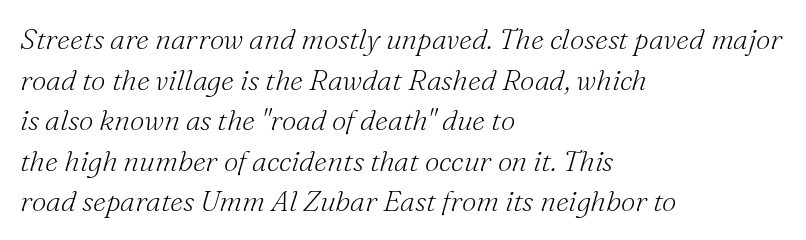
Q: Is the text bold? A: No.
Q: Is the text italic (slanted)? A: Yes, it leans right by about 16 degrees.
Q: Is the typeface a serif or a sans-serif typeface? A: Serif.
Q: Is the text underlined? A: No.
Q: How is the paragraph aligned? A: Left-aligned.
Q: Is the spacing between letters normal or unusually wide? A: Normal.
Q: Is the spacing between lines tight, normal or loose? A: Normal.
Q: Width (condensed, normal, or wide)? A: Normal.
Q: Stroke contrast? A: Medium.
Q: x-height? A: Small.
Q: Monospaced? A: No.
